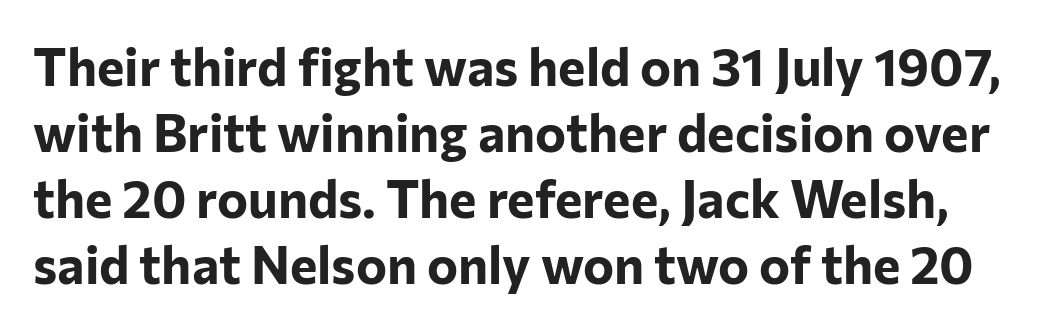
Each word holds together tightly as a unit, with standard inter-letter gaps. The rendering uses natural spacing where letterforms have individual widths. Notice how the stems are strictly vertical — no italics here. This sample keeps an unexceptional amount of space between lines. The area under the type is left untouched. The designer went with a sans here, leaving each stem footless.
